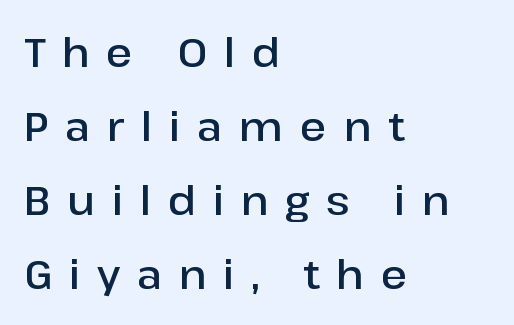
{"serif": "no", "italic": "no", "bold": "semi", "weight": "semibold", "width": "normal", "stroke_contrast": "low", "x_height": "medium", "monospaced": "no", "underline": "no", "align": "left", "line_spacing_ratio": 1.85, "letter_spacing": "wide", "letter_spacing_em": 0.42, "glyph_px": 40}
